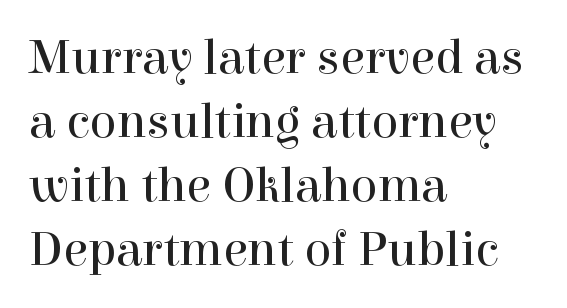
{"serif": "yes", "italic": "no", "bold": "no", "weight": "regular", "width": "normal", "x_height": "medium", "monospaced": "no", "underline": "no", "align": "left", "line_spacing": "normal", "line_spacing_ratio": 1.28, "letter_spacing": "normal", "letter_spacing_em": 0.0, "glyph_px": 50}
